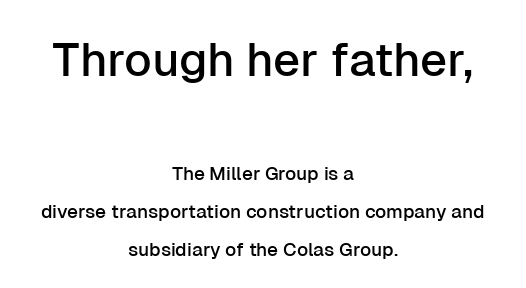
Whoever set this chose breathing room over compactness in the vertical rhythm. This sample uses a sans-serif face. No italicization has been applied; the sample stays upright. The strip under each line holds only bare page. What stands out about the letter spacing? Nothing — it is the standard amount.
